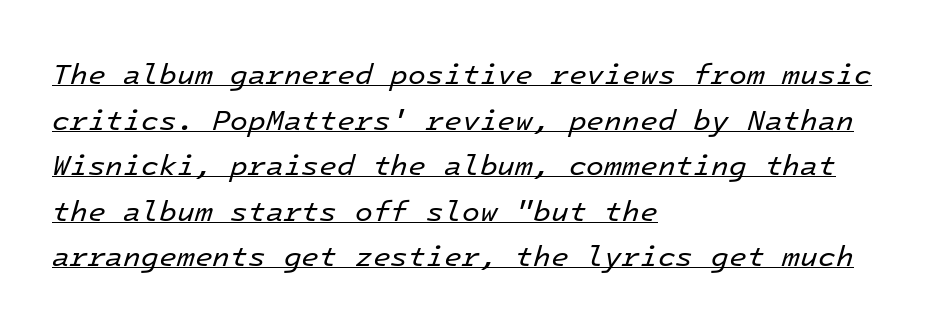
The whole block is typeset with a tilt. The paragraph has a hard left edge and a soft right edge. This sample has the even, mechanical cadence of fixed-width lettering. Weight: in the light-to-regular range. Horizontal bands of white between lines are of average thickness.
